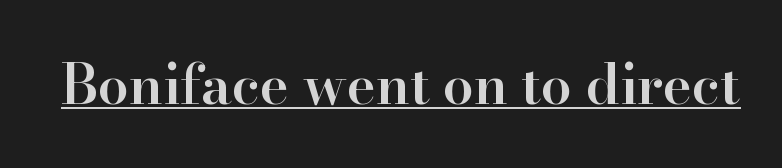
Q: Is the text bold? A: Semi-bold.
Q: Is the text italic (slanted)? A: No, it is upright.
Q: Is the typeface a serif or a sans-serif typeface? A: Serif.
Q: Is the text underlined? A: Yes.
Q: Is the spacing between letters normal or unusually wide? A: Normal.
Q: Width (condensed, normal, or wide)? A: Normal.
Q: Stroke contrast? A: High.
Q: x-height? A: Small.
Q: Monospaced? A: No.
